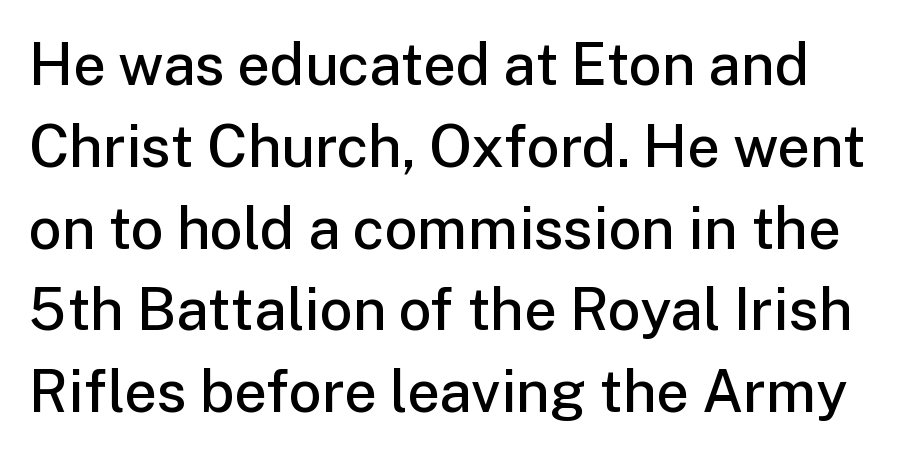
{"serif": "no", "italic": "no", "bold": "semi", "weight": "semibold", "width": "normal", "stroke_contrast": "low", "x_height": "medium", "monospaced": "no", "underline": "no", "line_spacing": "normal", "line_spacing_ratio": 1.41, "letter_spacing": "normal", "letter_spacing_em": 0.0, "glyph_px": 58}
